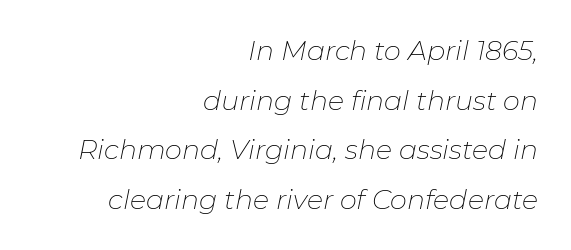
Q: Is the text bold? A: No.
Q: Is the text italic (slanted)? A: Yes, it leans right by about 11 degrees.
Q: Is the text underlined? A: No.
Q: How is the paragraph aligned? A: Right-aligned.
Q: Is the spacing between letters normal or unusually wide? A: Normal.
